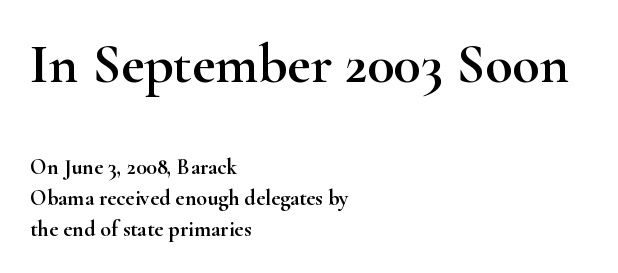
Vertical strokes here are truly vertical. Bare-footed words on every line. The line texture is even and compact thanks to regular tracking. The upper block of text is set noticeably larger than the block beneath it. A student would call this left alignment; a typographer would say flush left, rag right. Varying glyph widths throughout — classic text-font behaviour.
